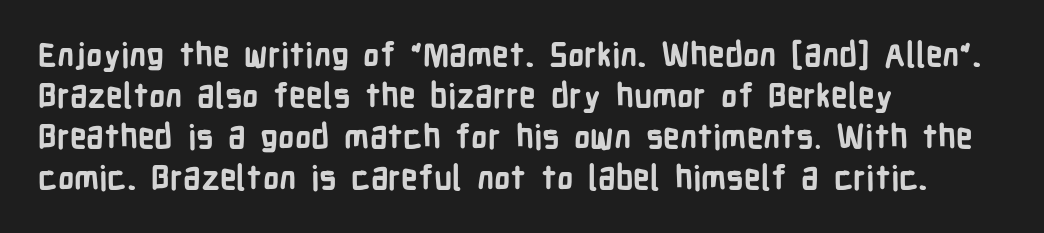
A full-strength bold gives these letters their thick strokes. Nobody touched the tracking dial on this one. Is this a fixed-width face? No — the glyphs have proportional, varying widths. Nothing sits at the stroke ends, so this counts as sans-serif. When letters stand straight like this, we call the style roman or upright.
